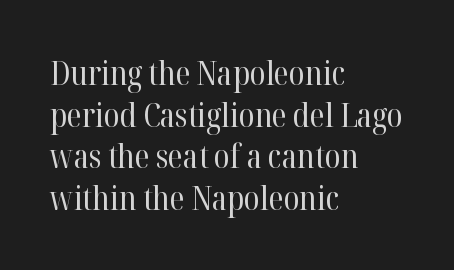
Q: Is the text bold? A: No.
Q: Is the text italic (slanted)? A: No, it is upright.
Q: Is the typeface a serif or a sans-serif typeface? A: Serif.
Q: Is the text underlined? A: No.
Q: How is the paragraph aligned? A: Left-aligned.
Q: Is the spacing between letters normal or unusually wide? A: Normal.
Q: Is the spacing between lines tight, normal or loose? A: Normal.
Q: Width (condensed, normal, or wide)? A: Normal.
Q: Stroke contrast? A: High.
Q: x-height? A: Medium.
Q: Monospaced? A: No.
